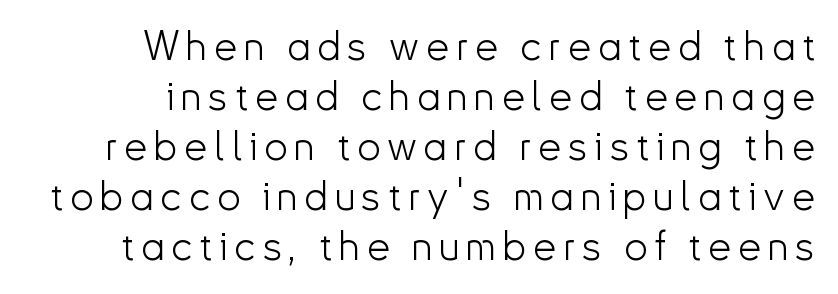
Posture: upright roman. Varying glyph widths throughout — classic text-font behaviour. Short and long lines alike share a common ending point at right. Does the type have serifs? No, each stem ends abruptly. This is not heavy type; no bold has been used.
